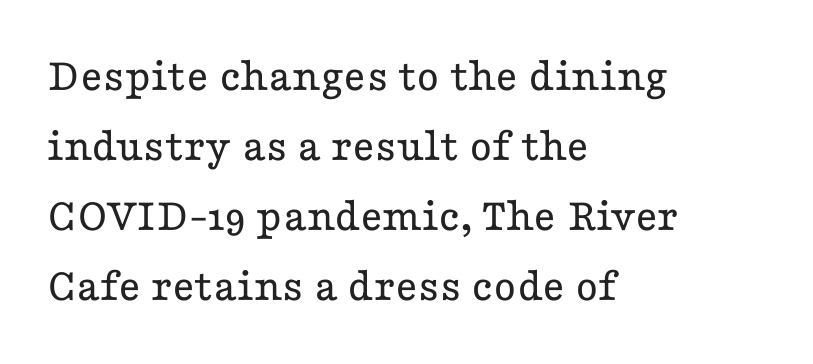
Q: Is the text bold? A: No.
Q: Is the text italic (slanted)? A: No, it is upright.
Q: Is the typeface a serif or a sans-serif typeface? A: Serif.
Q: Is the text underlined? A: No.
Q: How is the paragraph aligned? A: Left-aligned.
Q: Is the spacing between letters normal or unusually wide? A: Normal.
Q: Is the spacing between lines tight, normal or loose? A: Normal.
Q: Width (condensed, normal, or wide)? A: Wide.
Q: Stroke contrast? A: Low.
Q: x-height? A: Medium.
Q: Monospaced? A: No.
